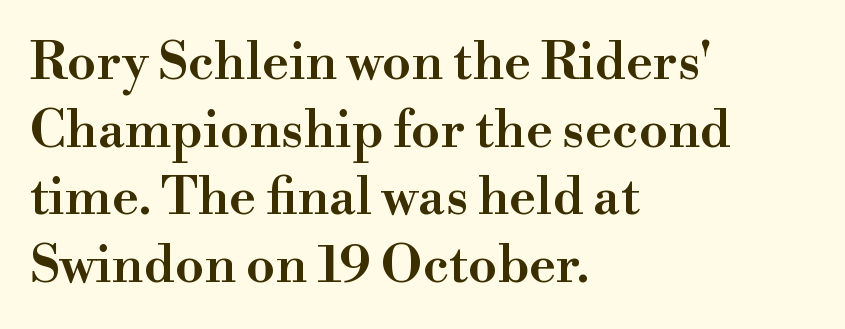
The glyphs have the mass of a demibold cut, below bold. Note the varied advance widths — an 'i' is clearly narrower than an 'm'. The letters stand straight up with perfectly vertical stems. Here the glyphs are tracked normally, forming tight word shapes.
